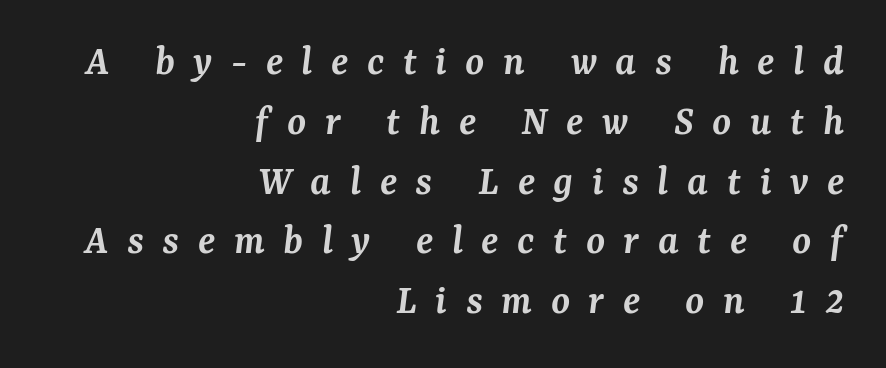
The rendering uses natural spacing where letterforms have individual widths. This sample uses an oblique cut, with every glyph tilted off the vertical. Slightly chunky letters — semibold, I'd say, not full bold. Letter spacing: wide.
